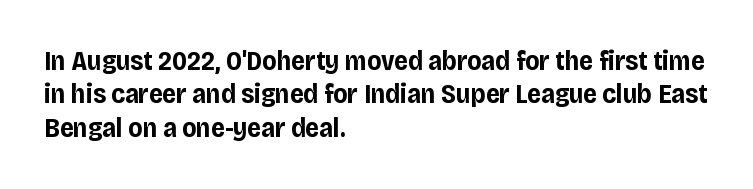
The image shows 27 px bold type, upright; set left-aligned, line spacing 1.24x, normal letter spacing, not underlined.
